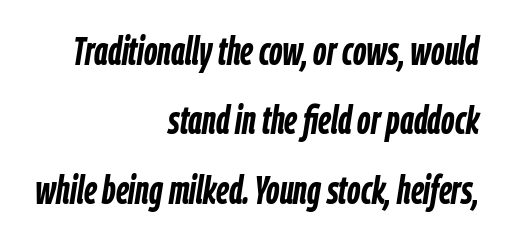
Q: Is the text bold? A: Yes.
Q: Is the text italic (slanted)? A: Yes, it leans right by about 9 degrees.
Q: Is the text underlined? A: No.
Q: How is the paragraph aligned? A: Right-aligned.
Q: Is the spacing between letters normal or unusually wide? A: Normal.
Q: Width (condensed, normal, or wide)? A: Condensed.
Q: Stroke contrast? A: Low.
Q: x-height? A: Medium.
Q: Monospaced? A: No.
